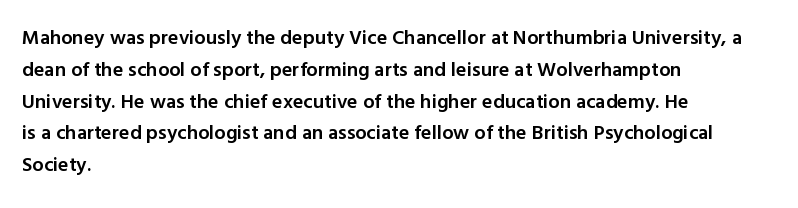
The image shows 20 px text type, upright; set left-aligned, normal line spacing (1.59x), normal letter spacing, not underlined.
